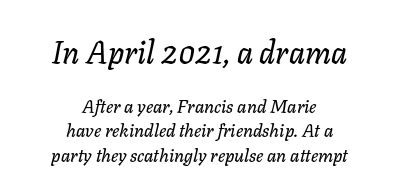
This sample has the flowing, uneven cadence of proportional lettering. If you drew a line through each stem, it would be angled. Large over small — that's the arrangement of the two blocks here. The foot of each line stays bare and open. Line starts and ends both wander, symmetrically.
